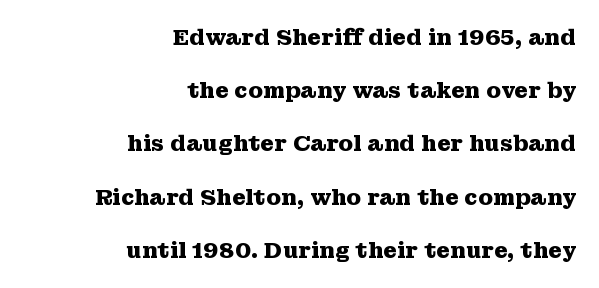
Q: Is the text bold? A: Yes.
Q: Is the text italic (slanted)? A: No, it is upright.
Q: Is the text underlined? A: No.
Q: How is the paragraph aligned? A: Right-aligned.
Q: Is the spacing between letters normal or unusually wide? A: Normal.
Q: Is the spacing between lines tight, normal or loose? A: Loose.
